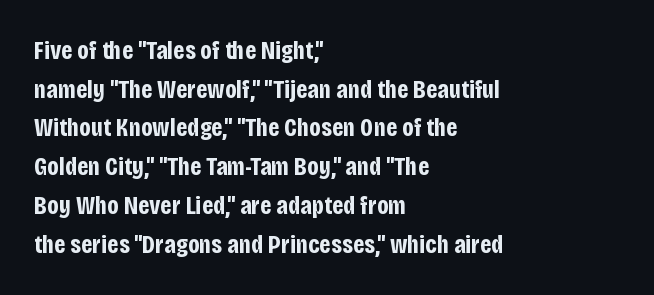
Q: Is the text bold? A: Yes.
Q: Is the text italic (slanted)? A: No, it is upright.
Q: Is the text underlined? A: No.
Q: How is the paragraph aligned? A: Left-aligned.
Q: Is the spacing between letters normal or unusually wide? A: Normal.
Q: Is the spacing between lines tight, normal or loose? A: Normal.
